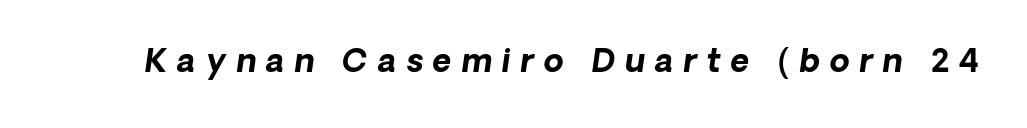
Q: Is the text bold? A: Yes.
Q: Is the text italic (slanted)? A: Yes, it leans right by about 8 degrees.
Q: Is the text underlined? A: No.
Q: Is the spacing between letters normal or unusually wide? A: Unusually wide.
Q: Width (condensed, normal, or wide)? A: Normal.
Q: Stroke contrast? A: Low.
Q: x-height? A: Medium.
Q: Monospaced? A: No.
